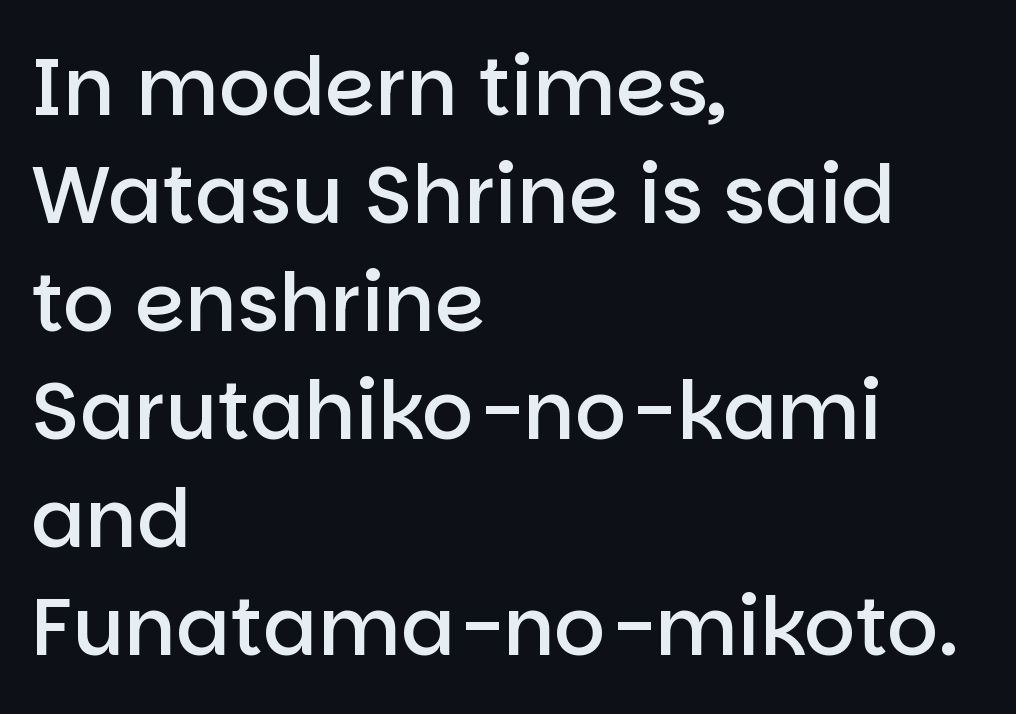
Q: Is the text bold? A: Semi-bold.
Q: Is the text italic (slanted)? A: No, it is upright.
Q: Is the typeface a serif or a sans-serif typeface? A: Sans-serif.
Q: Is the text underlined? A: No.
Q: How is the paragraph aligned? A: Left-aligned.
Q: Is the spacing between letters normal or unusually wide? A: Normal.
Q: Is the spacing between lines tight, normal or loose? A: Normal.
Q: Width (condensed, normal, or wide)? A: Normal.
Q: Stroke contrast? A: Low.
Q: x-height? A: Large.
Q: Monospaced? A: No.
